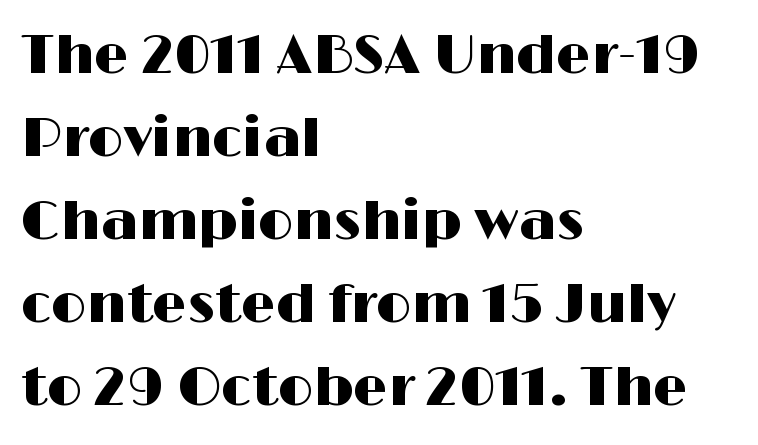
The image shows 55 px wide sans-serif type, upright; set left-aligned, normal line spacing (1.51x), normal letter spacing, not underlined; high stroke contrast and a medium x-height.
